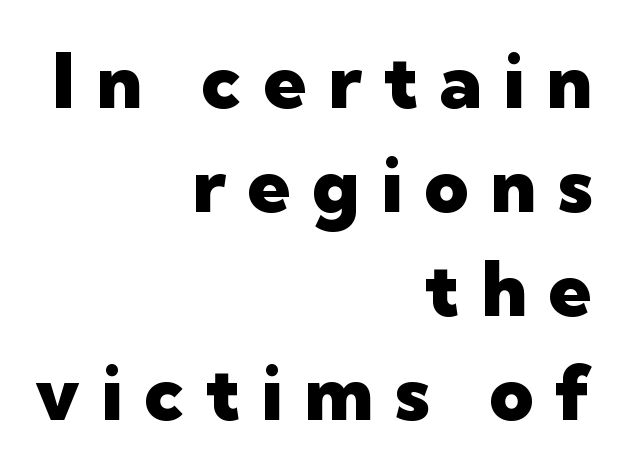
{"serif": "no", "italic": "no", "bold": "yes", "weight": "heavy", "width": "normal", "stroke_contrast": "low", "x_height": "medium", "monospaced": "no", "underline": "no", "align": "right", "line_spacing": "normal", "line_spacing_ratio": 1.35, "letter_spacing": "wide", "letter_spacing_em": 0.28, "glyph_px": 77}
